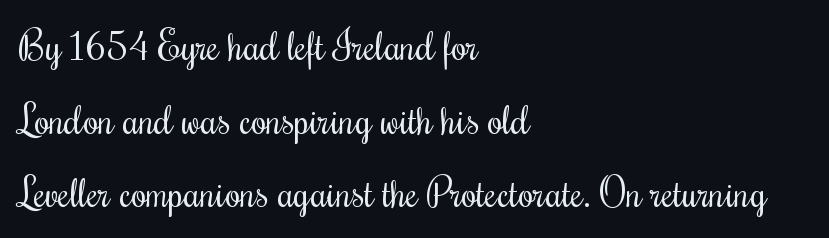
{"serif": "yes", "bold": "no", "weight": "regular", "width": "condensed", "stroke_contrast": "medium", "x_height": "small", "monospaced": "no", "underline": "no", "align": "left", "line_spacing_ratio": 1.89, "letter_spacing": "normal", "letter_spacing_em": 0.0, "glyph_px": 39}
